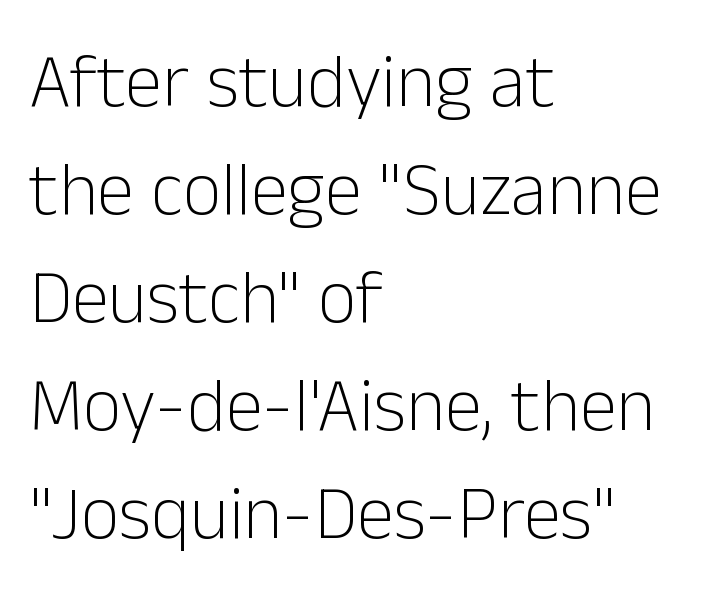
{"serif": "no", "italic": "no", "bold": "no", "weight": "light", "width": "normal", "stroke_contrast": "low", "x_height": "medium", "monospaced": "no", "underline": "no", "align": "left", "line_spacing": "normal", "line_spacing_ratio": 1.44, "letter_spacing": "normal", "letter_spacing_em": 0.0, "glyph_px": 75}
